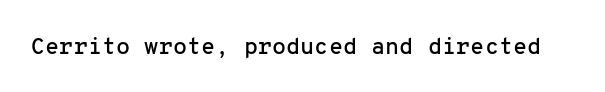
{"italic": "no", "underline": "no", "letter_spacing": "normal", "letter_spacing_em": 0.0, "glyph_px": 23}
